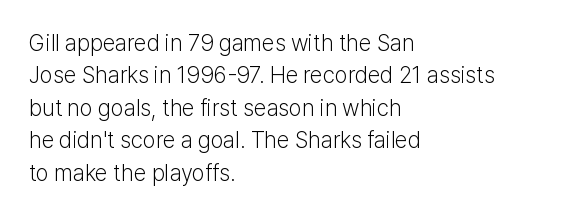
Q: Is the text bold? A: No.
Q: Is the text italic (slanted)? A: No, it is upright.
Q: Is the text underlined? A: No.
Q: How is the paragraph aligned? A: Left-aligned.
Q: Is the spacing between letters normal or unusually wide? A: Normal.
Q: Is the spacing between lines tight, normal or loose? A: Normal.
